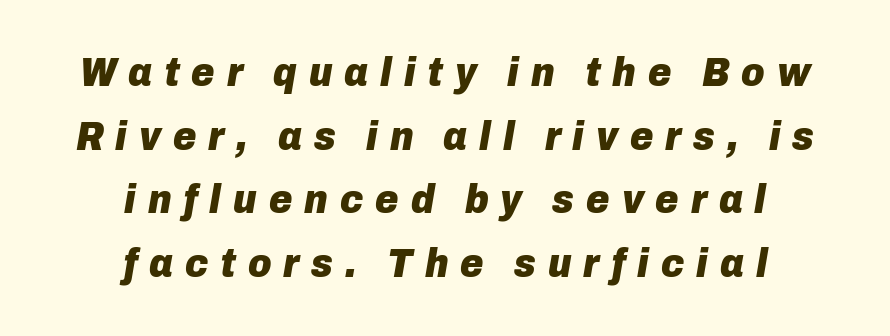
The image shows 40 px heavy type, italic (leaning right); set centered, normal line spacing (1.59x), unusually wide letter spacing (+0.3 em), not underlined; low stroke contrast and a medium x-height.
